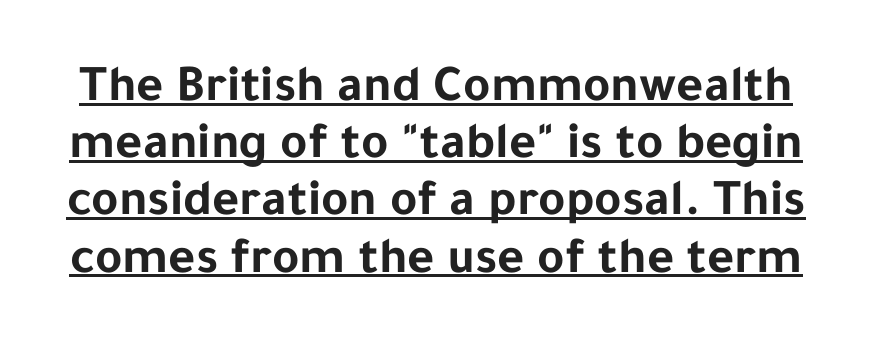
The image shows 52 px bold sans-serif type, upright; set tight line spacing (1.1x), normal letter spacing, underlined; low stroke contrast and a medium x-height.
